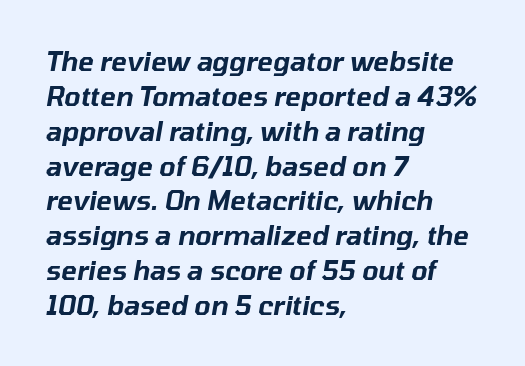
Q: Is the text italic (slanted)? A: Yes, it leans right by about 10 degrees.
Q: Is the text underlined? A: No.
Q: How is the paragraph aligned? A: Left-aligned.
Q: Is the spacing between letters normal or unusually wide? A: Normal.
Q: Is the spacing between lines tight, normal or loose? A: Normal.
